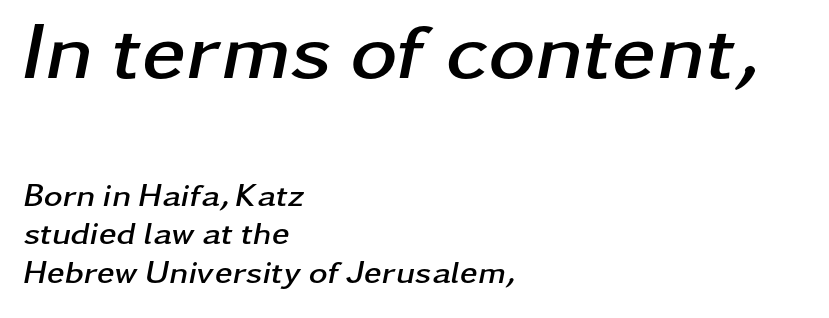
Q: Is the text bold? A: Yes.
Q: Is the text italic (slanted)? A: Yes, it leans right by about 11 degrees.
Q: Is the text underlined? A: No.
Q: How is the paragraph aligned? A: Left-aligned.
Q: Is the spacing between letters normal or unusually wide? A: Normal.
Q: Which block of text is set in a larger size, the first (top) or the second (bottom)? A: The first (top) one.
Q: Width (condensed, normal, or wide)? A: Wide.
Q: Stroke contrast? A: Low.
Q: x-height? A: Medium.
Q: Monospaced? A: No.
